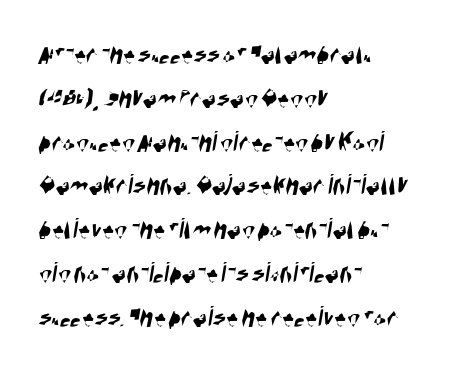
Q: Is the typeface a serif or a sans-serif typeface? A: Sans-serif.
Q: Is the text underlined? A: No.
Q: How is the paragraph aligned? A: Left-aligned.
Q: Is the spacing between letters normal or unusually wide? A: Normal.
Q: Is the spacing between lines tight, normal or loose? A: Normal.
Q: Width (condensed, normal, or wide)? A: Condensed.
Q: Stroke contrast? A: High.
Q: x-height? A: Large.
Q: Monospaced? A: No.
